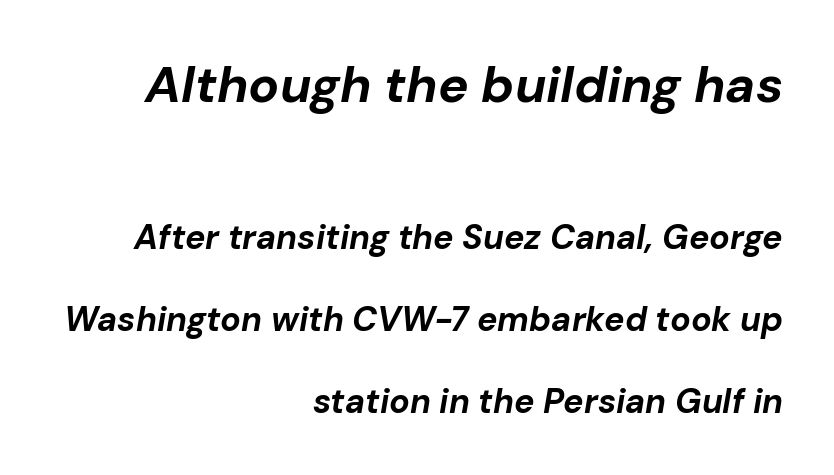
The image shows 51 px bold type, italic (leaning right); set right-aligned, loose line spacing (2.41x), normal letter spacing, not underlined; the first (top) block is 1.5x larger; low stroke contrast and a medium x-height.
